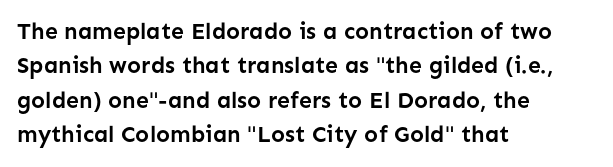
{"italic": "no", "bold": "yes", "underline": "no", "align": "left", "line_spacing": "normal", "line_spacing_ratio": 1.5, "letter_spacing": "normal", "letter_spacing_em": 0.0, "glyph_px": 23}
